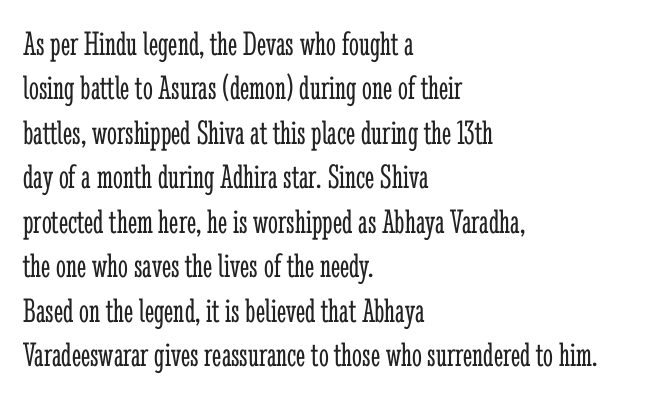
{"serif": "yes", "italic": "no", "bold": "no", "weight": "light", "width": "condensed", "stroke_contrast": "low", "x_height": "medium", "monospaced": "no", "underline": "no", "align": "left", "line_spacing": "normal", "line_spacing_ratio": 1.27, "letter_spacing": "normal", "letter_spacing_em": 0.0, "glyph_px": 35}
